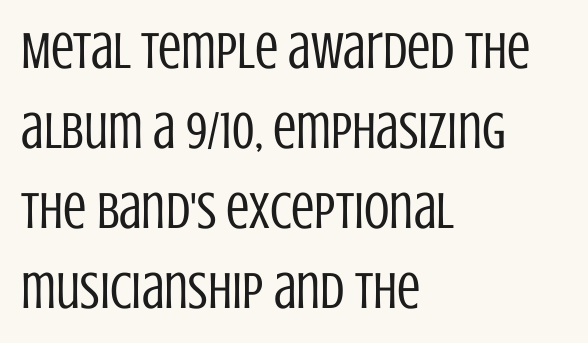
Q: Is the text bold? A: No.
Q: Is the text italic (slanted)? A: No, it is upright.
Q: Is the typeface a serif or a sans-serif typeface? A: Sans-serif.
Q: Is the text underlined? A: No.
Q: How is the paragraph aligned? A: Left-aligned.
Q: Is the spacing between letters normal or unusually wide? A: Normal.
Q: Is the spacing between lines tight, normal or loose? A: Normal.
Q: Width (condensed, normal, or wide)? A: Condensed.
Q: Stroke contrast? A: Low.
Q: x-height? A: Large.
Q: Monospaced? A: No.
